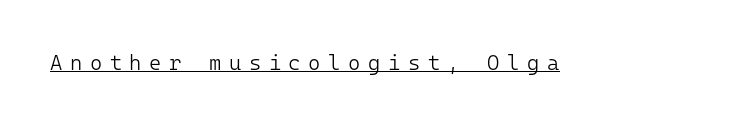
The image shows 21 px text type, upright; set unusually wide letter spacing (+0.36 em), underlined.
